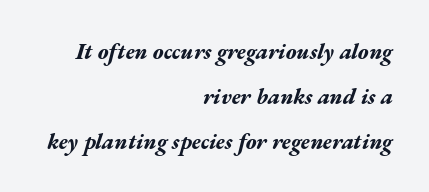
{"italic": "yes", "lean": "right", "slant_degrees": 17, "bold": "yes", "underline": "no", "align": "right", "line_spacing": "loose", "line_spacing_ratio": 2.04, "letter_spacing": "normal", "letter_spacing_em": 0.0, "glyph_px": 22}
